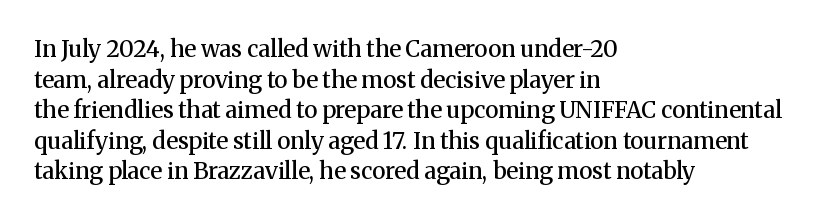
Q: Is the text bold? A: Semi-bold.
Q: Is the text italic (slanted)? A: No, it is upright.
Q: Is the text underlined? A: No.
Q: How is the paragraph aligned? A: Left-aligned.
Q: Is the spacing between letters normal or unusually wide? A: Normal.
Q: Is the spacing between lines tight, normal or loose? A: Normal.
